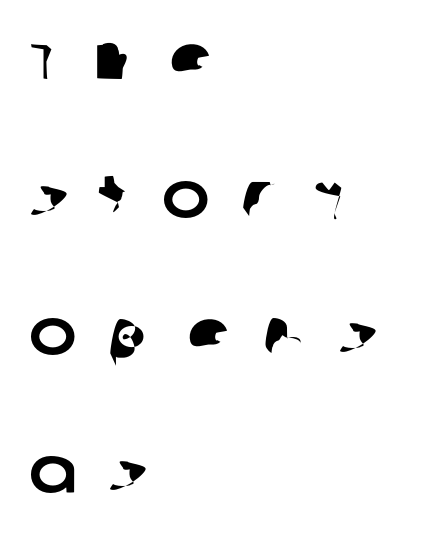
The image shows 64 px sans-serif type; set left-aligned, loose line spacing (2.15x), unusually wide letter spacing (+0.49 em), not underlined; low stroke contrast and a large x-height.
